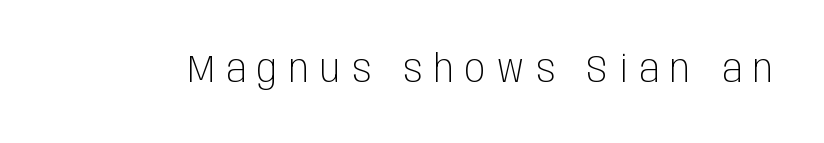
Q: Is the text bold? A: No.
Q: Is the text italic (slanted)? A: No, it is upright.
Q: Is the typeface a serif or a sans-serif typeface? A: Sans-serif.
Q: Is the text underlined? A: No.
Q: Is the spacing between letters normal or unusually wide? A: Unusually wide.
Q: Width (condensed, normal, or wide)? A: Condensed.
Q: Stroke contrast? A: Low.
Q: x-height? A: Large.
Q: Monospaced? A: No.
